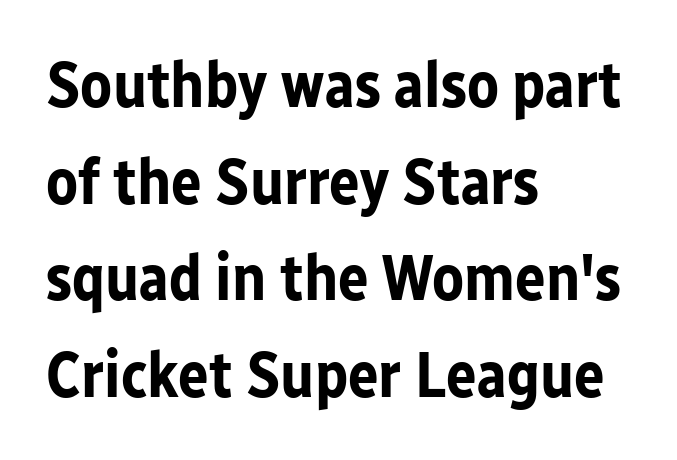
Q: Is the text bold? A: Yes.
Q: Is the text italic (slanted)? A: No, it is upright.
Q: Is the typeface a serif or a sans-serif typeface? A: Sans-serif.
Q: Is the text underlined? A: No.
Q: How is the paragraph aligned? A: Left-aligned.
Q: Is the spacing between letters normal or unusually wide? A: Normal.
Q: Is the spacing between lines tight, normal or loose? A: Normal.
Q: Width (condensed, normal, or wide)? A: Normal.
Q: Stroke contrast? A: Low.
Q: x-height? A: Medium.
Q: Monospaced? A: No.
